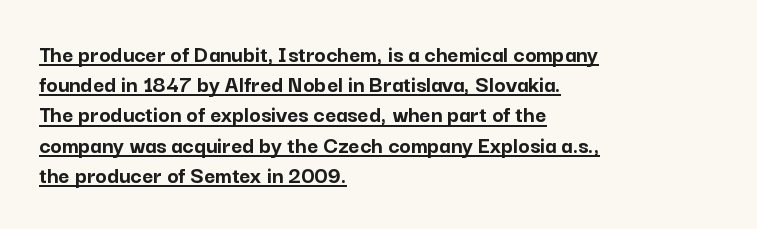
{"italic": "no", "bold": "yes", "underline": "yes", "align": "left", "line_spacing": "normal", "line_spacing_ratio": 1.26, "letter_spacing": "normal", "letter_spacing_em": 0.0, "glyph_px": 24}
